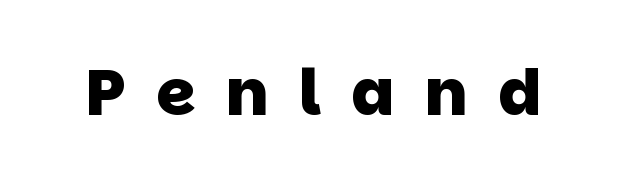
The image shows 63 px heavy sans-serif type; set unusually wide letter spacing (+0.48 em), not underlined; low stroke contrast and a large x-height.
